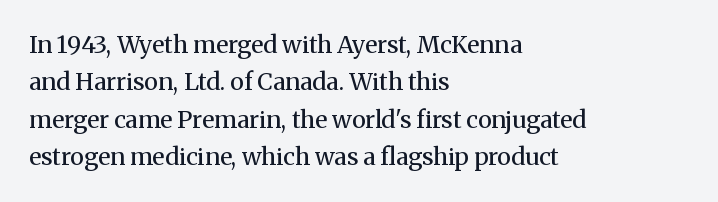
{"italic": "no", "bold": "no", "underline": "no", "align": "left", "line_spacing": "normal", "line_spacing_ratio": 1.56, "letter_spacing": "normal", "letter_spacing_em": 0.0, "glyph_px": 24}
